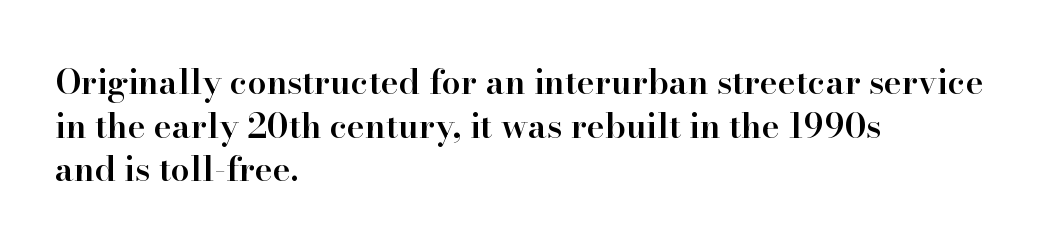
The area under the type is left untouched. A roman cut, with each character standing at attention. In terms of weight, the rendering is demibold, just under bold. Check where the strokes stop: tiny serifs finish them off. Tracking value appears to be zero — textbook default spacing. The leading is moderate, giving the passage an even texture.
